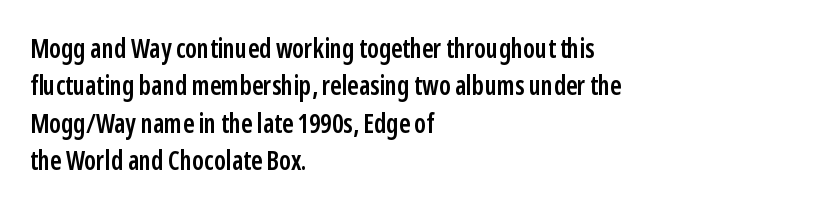
One-word summary of the alignment: left. A bit beefed up — I'd call it semibold rather than bold. Normally led — the rows are evenly, conventionally spaced. Bare-footed words on every line. If you drew a line through each stem, it would be perfectly vertical.
